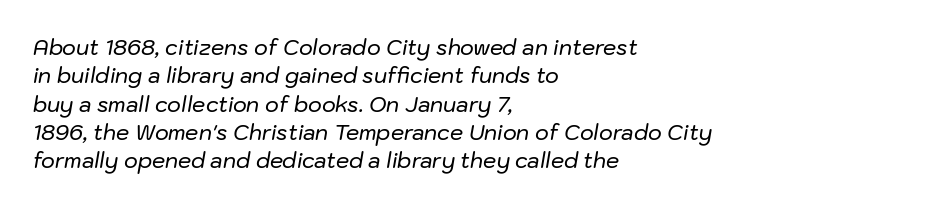
This rendering leaves character spacing at its baseline value. Horizontally, the lines are justified to the leading edge only. Notice how descenders clear the ascenders below comfortably — that's standard leading. The foot of each line stays bare and open. In terms of posture, this sample is oblique.
